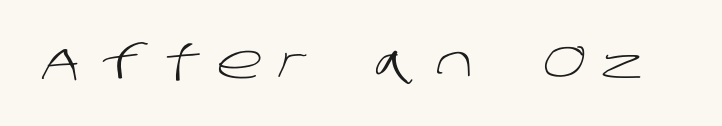
The image shows 47 px light sans-serif type; set unusually wide letter spacing (+0.38 em), not underlined; low stroke contrast and a large x-height.
